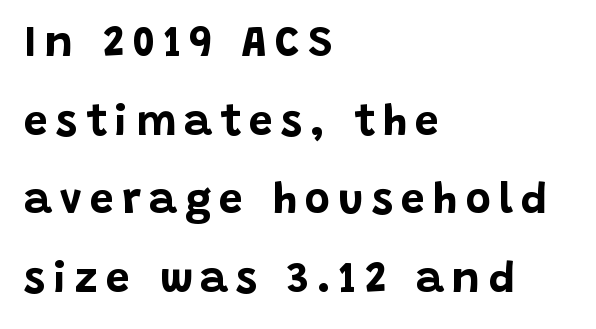
The image shows 43 px bold sans-serif type, upright; set left-aligned, line spacing 1.83x, not underlined; low stroke contrast and a large x-height.
